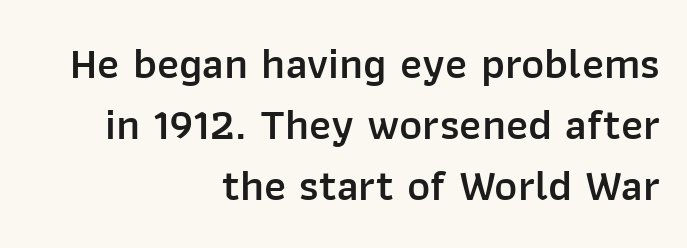
{"serif": "no", "italic": "no", "bold": "semi", "weight": "semibold", "width": "normal", "stroke_contrast": "low", "x_height": "medium", "monospaced": "no", "underline": "no", "align": "right", "line_spacing": "normal", "line_spacing_ratio": 1.39, "letter_spacing": "normal", "letter_spacing_em": 0.0, "glyph_px": 44}
